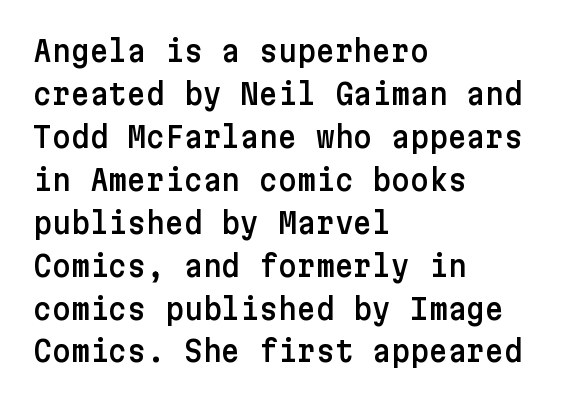
The type is set solid horizontally, with unmodified tracking. Underlining? Definitely not there. The passage shown is typeset with a sans-serif family. The rows are spaced the way most documents space them. These lines stack with their left ends in a neat column. Every stem runs plumb, perpendicular to the baseline.
